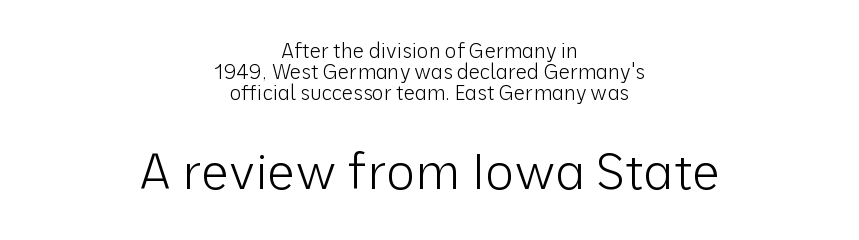
{"serif": "no", "italic": "no", "bold": "no", "weight": "light", "width": "normal", "stroke_contrast": "low", "x_height": "medium", "monospaced": "no", "underline": "no", "align": "center", "line_spacing": "tight", "line_spacing_ratio": 1.04, "letter_spacing": "normal", "letter_spacing_em": 0.0, "larger_block": "second", "size_ratio": 2.45, "glyph_px": 49}
